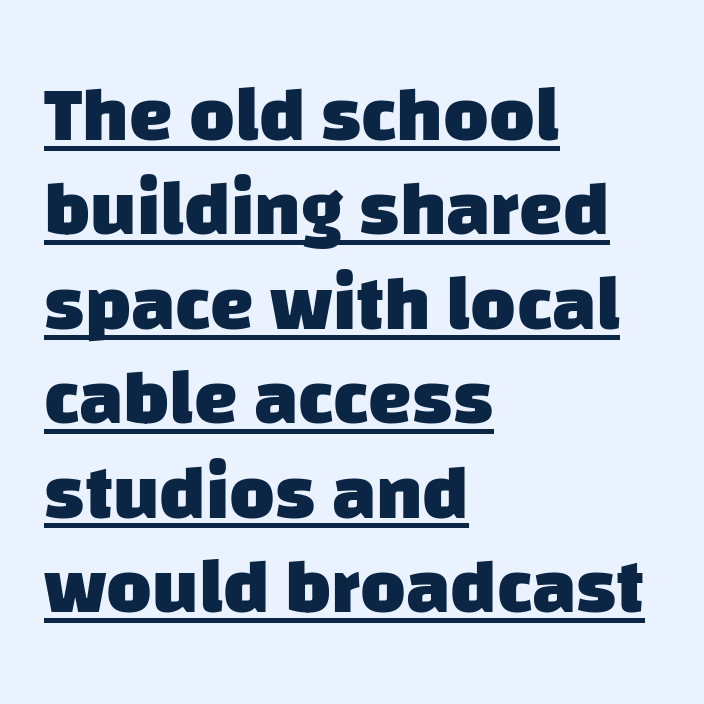
Q: Is the text bold? A: Yes.
Q: Is the typeface a serif or a sans-serif typeface? A: Sans-serif.
Q: Is the text underlined? A: Yes.
Q: How is the paragraph aligned? A: Left-aligned.
Q: Is the spacing between letters normal or unusually wide? A: Normal.
Q: Width (condensed, normal, or wide)? A: Normal.
Q: Stroke contrast? A: Low.
Q: x-height? A: Large.
Q: Monospaced? A: No.
